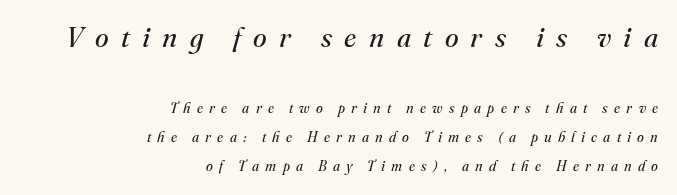
The image shows 28 px regular-weight serif type, italic (leaning right); set right-aligned, loose line spacing (2.07x), unusually wide letter spacing (+0.44 em), not underlined; the first (top) block is 2.0x larger; medium stroke contrast and a small x-height.
